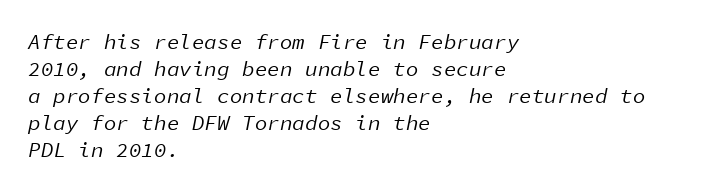
Q: Is the text bold? A: No.
Q: Is the text italic (slanted)? A: Yes, it leans right by about 11 degrees.
Q: Is the text underlined? A: No.
Q: How is the paragraph aligned? A: Left-aligned.
Q: Is the spacing between letters normal or unusually wide? A: Normal.
Q: Is the spacing between lines tight, normal or loose? A: Normal.
